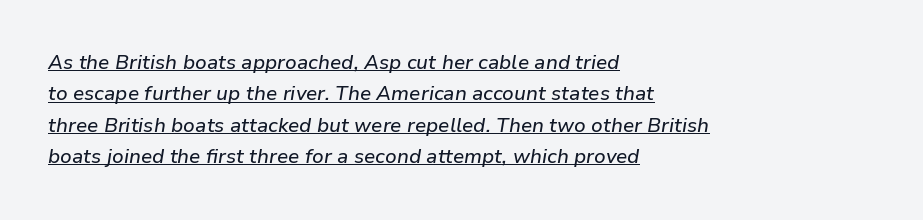
{"italic": "yes", "lean": "right", "slant_degrees": 9, "underline": "yes", "align": "left", "line_spacing": "normal", "line_spacing_ratio": 1.57, "letter_spacing": "normal", "letter_spacing_em": 0.0, "glyph_px": 20}
